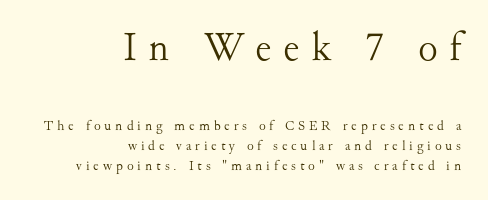
{"serif": "yes", "italic": "no", "bold": "no", "weight": "light", "width": "normal", "stroke_contrast": "medium", "x_height": "small", "monospaced": "no", "underline": "no", "align": "right", "line_spacing": "normal", "line_spacing_ratio": 1.42, "letter_spacing": "wide", "letter_spacing_em": 0.28, "larger_block": "first", "size_ratio": 2.93, "glyph_px": 41}
